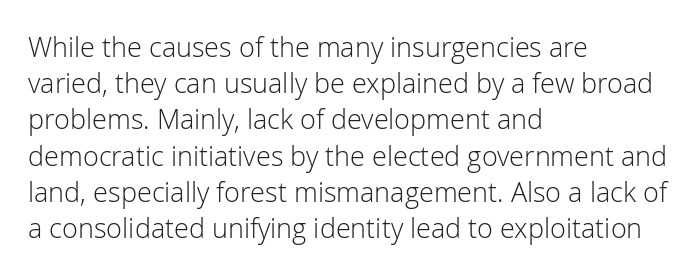
{"italic": "no", "bold": "no", "underline": "no", "align": "left", "line_spacing": "normal", "line_spacing_ratio": 1.34, "letter_spacing": "normal", "letter_spacing_em": 0.0, "glyph_px": 27}
